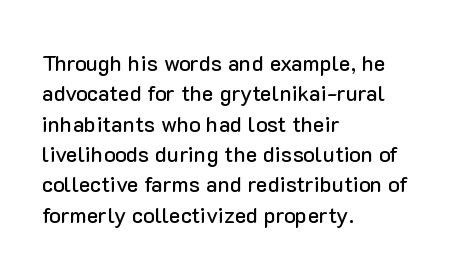
Q: Is the text italic (slanted)? A: No, it is upright.
Q: Is the text underlined? A: No.
Q: How is the paragraph aligned? A: Left-aligned.
Q: Is the spacing between letters normal or unusually wide? A: Normal.
Q: Is the spacing between lines tight, normal or loose? A: Normal.
